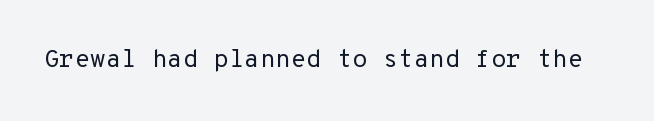
Q: Is the text bold? A: No.
Q: Is the text italic (slanted)? A: No, it is upright.
Q: Is the text underlined? A: No.
Q: Is the spacing between letters normal or unusually wide? A: Normal.
